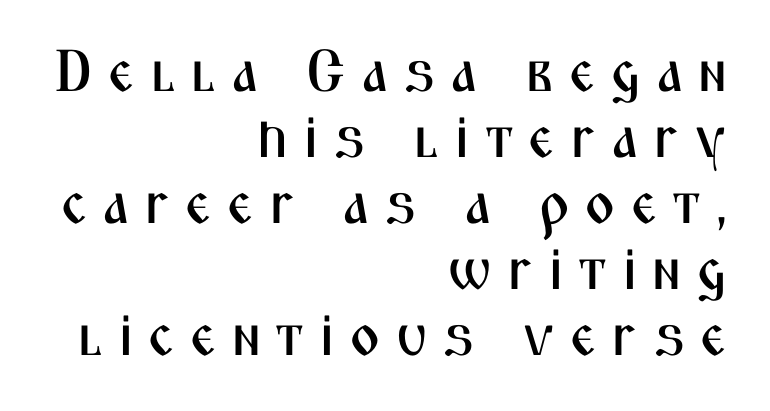
Q: Is the text italic (slanted)? A: No, it is upright.
Q: Is the typeface a serif or a sans-serif typeface? A: Sans-serif.
Q: Is the text underlined? A: No.
Q: How is the paragraph aligned? A: Right-aligned.
Q: Is the spacing between letters normal or unusually wide? A: Unusually wide.
Q: Is the spacing between lines tight, normal or loose? A: Tight.
Q: Width (condensed, normal, or wide)? A: Condensed.
Q: Stroke contrast? A: Medium.
Q: x-height? A: Medium.
Q: Monospaced? A: No.
